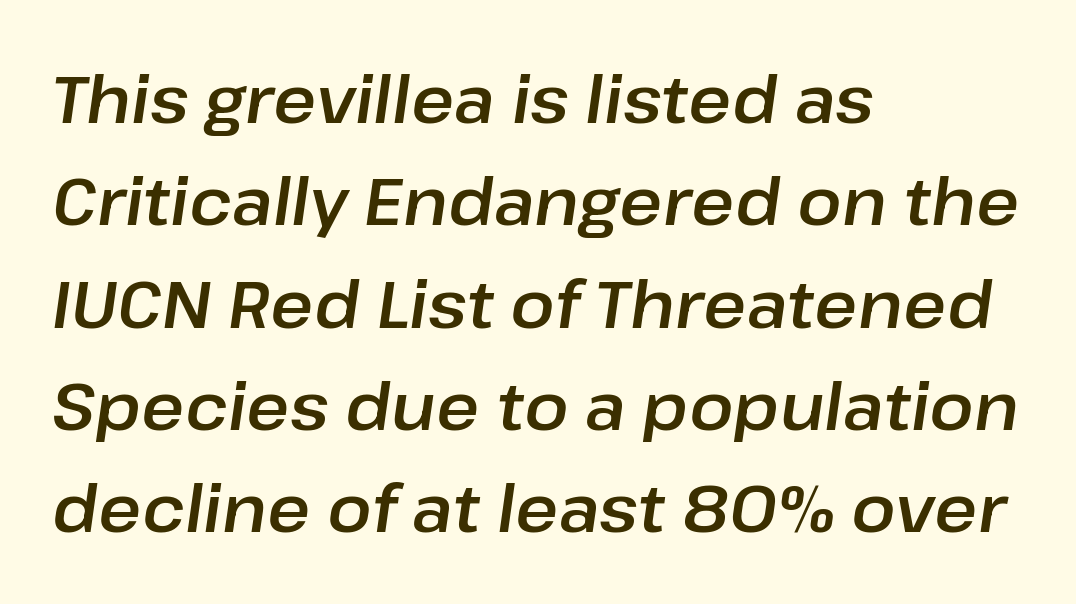
{"italic": "yes", "lean": "right", "slant_degrees": 8, "width": "normal", "stroke_contrast": "low", "x_height": "medium", "monospaced": "no", "underline": "no", "align": "left", "line_spacing": "normal", "line_spacing_ratio": 1.55, "letter_spacing": "normal", "letter_spacing_em": 0.0, "glyph_px": 66}
